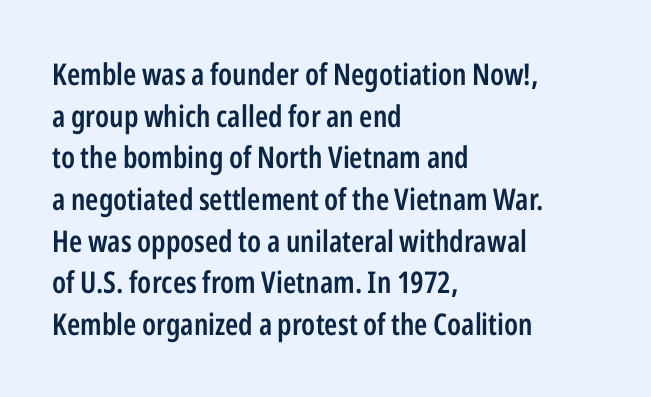
Does the weight exceed regular? Yes, but only to semibold. Proportional: the letters do not fall into vertical columns. Each word holds together tightly as a unit, with standard inter-letter gaps. Compared with typical paragraphs, the rows here are spaced about the same. In terms of letterform style, serifs are entirely absent. The baseline area is clear.
